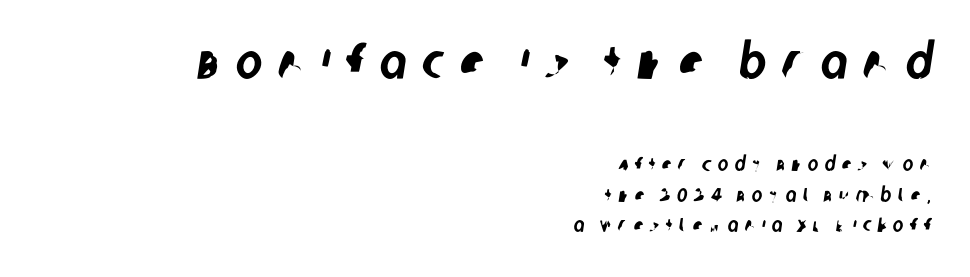
Normally led — the rows are evenly, conventionally spaced. A typesetter would call this proportional, since set widths differ per character. This sample uses expanded letter spacing, leaving extra air between glyphs. Which margin do the lines hug? The right one — the left edge is uneven. Size hierarchy here favors the leading block over the trailing one.
